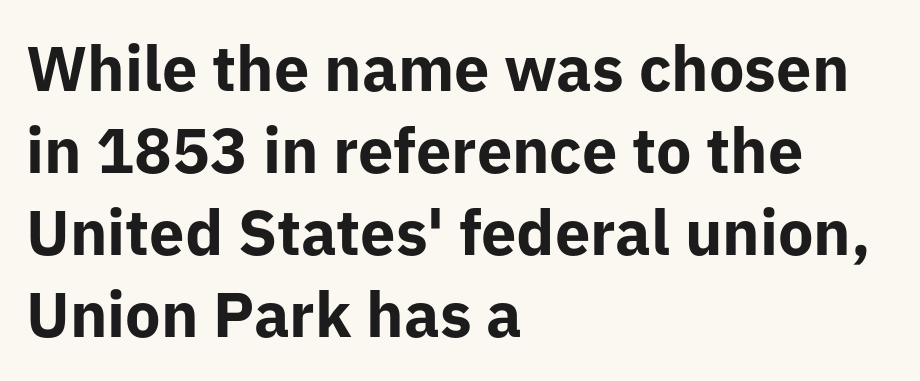
The image shows 63 px bold sans-serif type, upright; set left-aligned, normal line spacing (1.3x), normal letter spacing, not underlined; low stroke contrast and a medium x-height.
